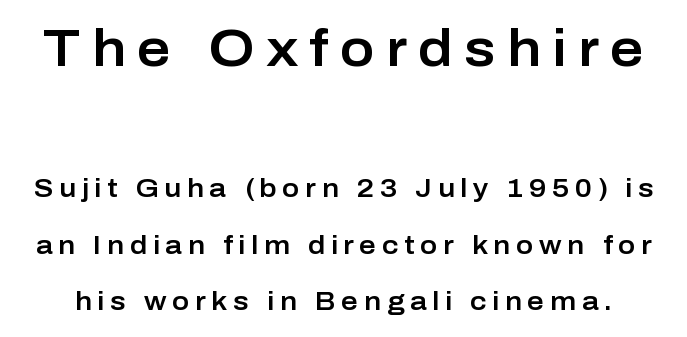
Q: Is the text italic (slanted)? A: No, it is upright.
Q: Is the typeface a serif or a sans-serif typeface? A: Sans-serif.
Q: Is the text underlined? A: No.
Q: Is the spacing between letters normal or unusually wide? A: Unusually wide.
Q: Is the spacing between lines tight, normal or loose? A: Loose.
Q: Which block of text is set in a larger size, the first (top) or the second (bottom)? A: The first (top) one.
Q: Width (condensed, normal, or wide)? A: Normal.
Q: Stroke contrast? A: Low.
Q: x-height? A: Medium.
Q: Monospaced? A: No.
